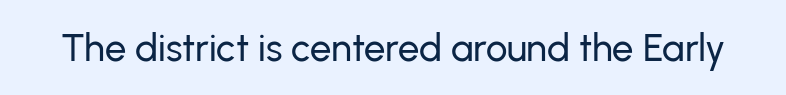
The string is rendered with underlining switched off. Is this a sans? Yes — the strokes have no serifs. Character widths vary here, with narrow letters taking less room than wide ones. Posture: vertical. These lines keep a tight, regular rhythm from letter to letter.
